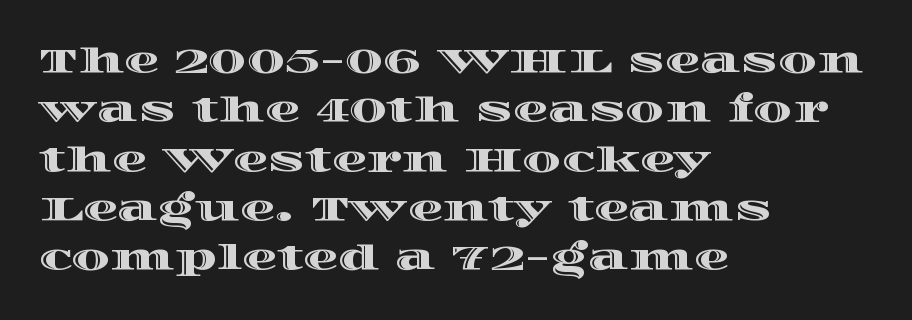
The image shows 35 px wide type, upright; set left-aligned, normal line spacing (1.41x), normal letter spacing, not underlined; a large x-height.
